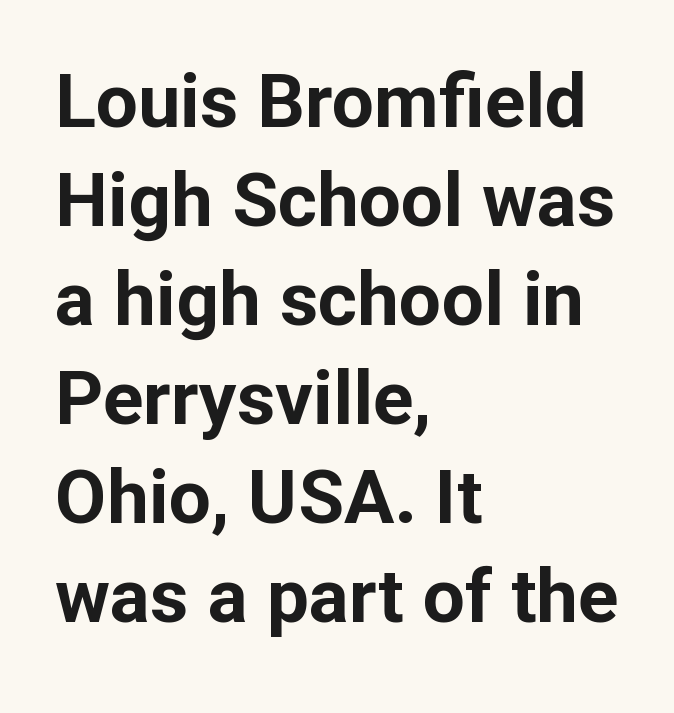
If you measured baseline to baseline, you'd find a middling distance. Character widths vary here, with narrow letters taking less room than wide ones. You can tell it's not italic because the verticals are truly vertical. The string is rendered with underlining switched off. The characters look thick and weighty, a clear bold. Reading down the block, your eye returns to a fixed left position each line.
